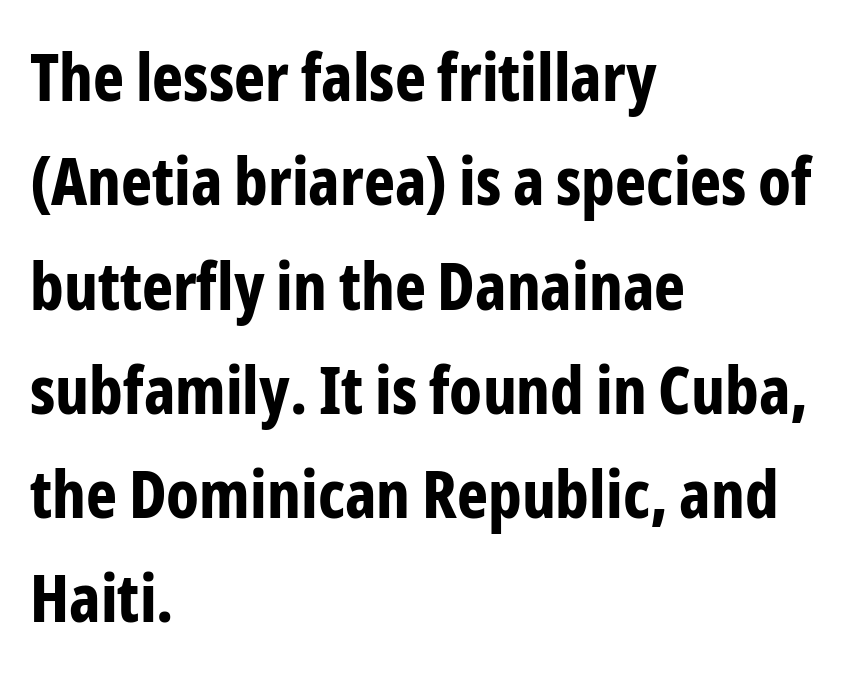
The image shows 66 px bold, condensed sans-serif type, upright; set left-aligned, normal line spacing (1.58x), normal letter spacing, not underlined; low stroke contrast and a medium x-height.
